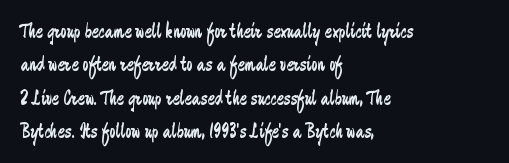
Q: Is the text bold? A: No.
Q: Is the text italic (slanted)? A: Yes.
Q: Is the text underlined? A: No.
Q: How is the paragraph aligned? A: Left-aligned.
Q: Is the spacing between letters normal or unusually wide? A: Normal.
Q: Is the spacing between lines tight, normal or loose? A: Normal.
